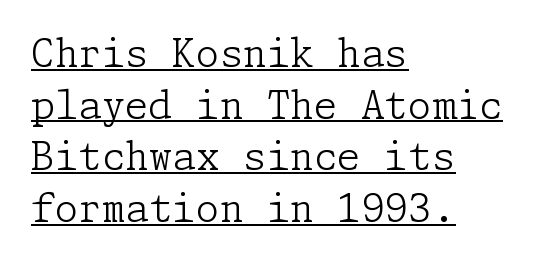
The passage shown has conventional tracking throughout. Letterform terminals end in serifs throughout the passage. A quiet, ordinary-to-light weight characterises the typeface. The setting favours the left margin, as ordinary paragraphs usually do. A typesetter would mark this as roman, not italic.
